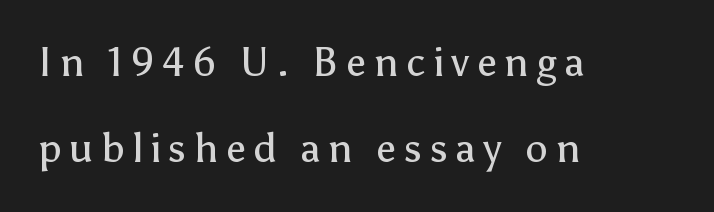
The image shows 40 px regular-weight sans-serif type, upright; set left-aligned, loose line spacing (2.16x), not underlined; low stroke contrast and a medium x-height.
